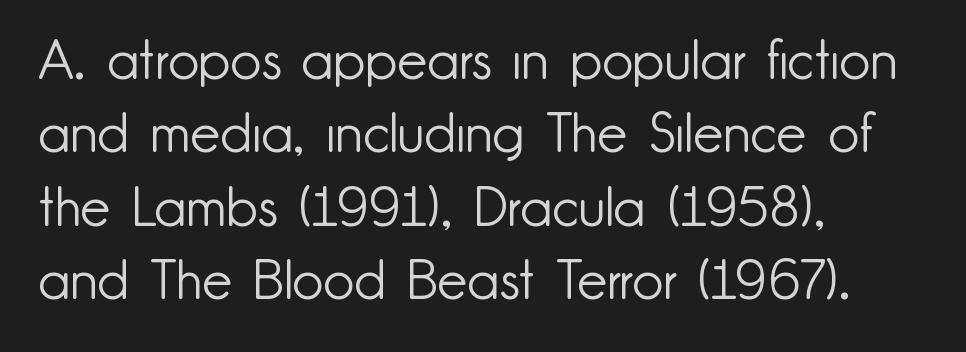
Q: Is the text bold? A: No.
Q: Is the text italic (slanted)? A: No, it is upright.
Q: Is the typeface a serif or a sans-serif typeface? A: Sans-serif.
Q: Is the text underlined? A: No.
Q: How is the paragraph aligned? A: Left-aligned.
Q: Is the spacing between letters normal or unusually wide? A: Normal.
Q: Is the spacing between lines tight, normal or loose? A: Normal.
Q: Width (condensed, normal, or wide)? A: Normal.
Q: Stroke contrast? A: Low.
Q: x-height? A: Small.
Q: Monospaced? A: No.
